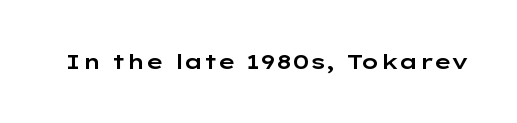
Every character sits straight up, as roman type does. The string is rendered with underlining switched off. Students, note that the glyphs here touch the page at normal intervals.
